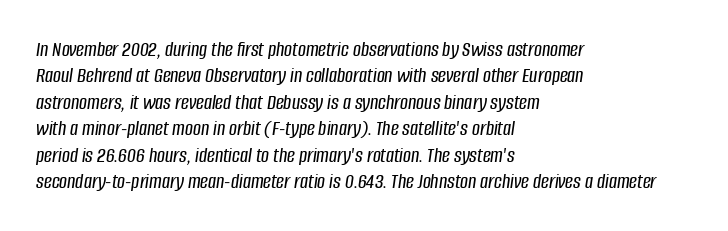
The image shows 22 px text type, italic (leaning right); set left-aligned, line spacing 1.2x, normal letter spacing, not underlined.
